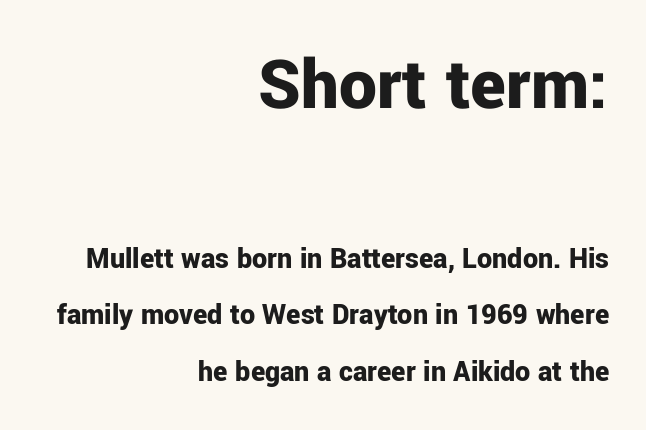
Q: Is the text bold? A: Yes.
Q: Is the text italic (slanted)? A: No, it is upright.
Q: Is the typeface a serif or a sans-serif typeface? A: Sans-serif.
Q: Is the text underlined? A: No.
Q: How is the paragraph aligned? A: Right-aligned.
Q: Is the spacing between letters normal or unusually wide? A: Normal.
Q: Which block of text is set in a larger size, the first (top) or the second (bottom)? A: The first (top) one.
Q: Width (condensed, normal, or wide)? A: Normal.
Q: Stroke contrast? A: Low.
Q: x-height? A: Medium.
Q: Monospaced? A: No.
